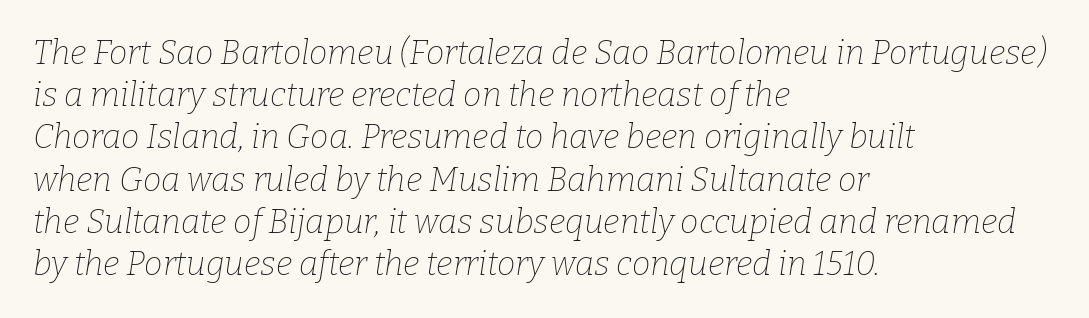
The image shows 33 px thin serif type, italic (leaning right); set left-aligned, normal line spacing (1.28x), normal letter spacing, not underlined; low stroke contrast and a medium x-height.
